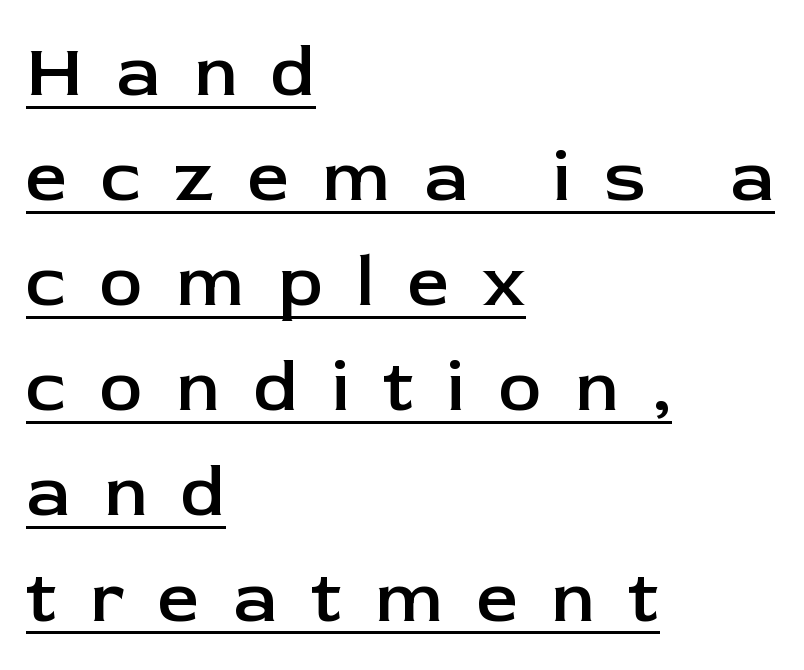
The image shows 73 px semibold sans-serif type, upright; set left-aligned, normal line spacing (1.44x), unusually wide letter spacing (+0.46 em), underlined; low stroke contrast and a medium x-height.
